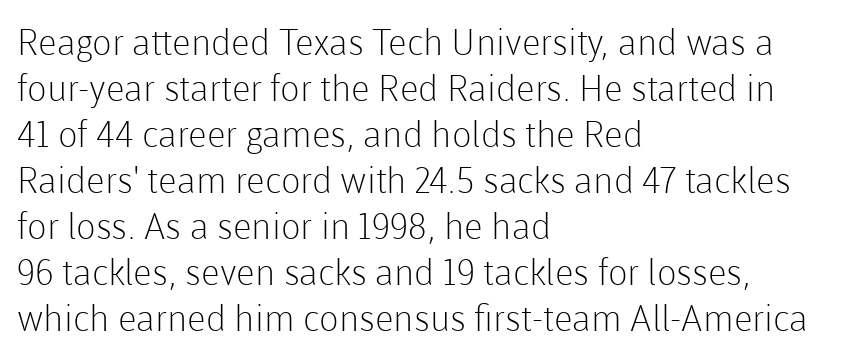
Q: Is the text bold? A: No.
Q: Is the text italic (slanted)? A: No, it is upright.
Q: Is the typeface a serif or a sans-serif typeface? A: Sans-serif.
Q: Is the text underlined? A: No.
Q: How is the paragraph aligned? A: Left-aligned.
Q: Is the spacing between letters normal or unusually wide? A: Normal.
Q: Is the spacing between lines tight, normal or loose? A: Normal.
Q: Width (condensed, normal, or wide)? A: Normal.
Q: Stroke contrast? A: Low.
Q: x-height? A: Medium.
Q: Monospaced? A: No.
